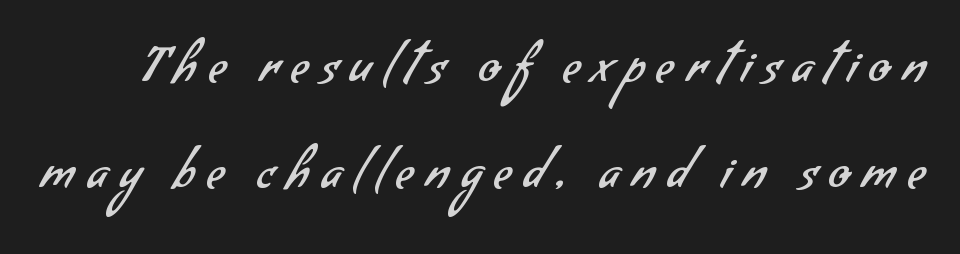
A quiet, ordinary-to-light weight characterises the typeface. Caption: expanded tracking, letters set apart. Beneath every word, the page is bare. Note the varied advance widths — an 'i' is clearly narrower than an 'm'. Examine the stroke ends and you'll find no serifs.
